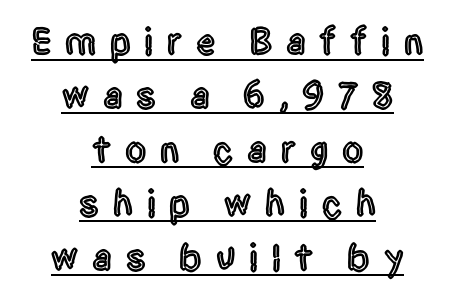
Q: Is the text italic (slanted)? A: No, it is upright.
Q: Is the typeface a serif or a sans-serif typeface? A: Sans-serif.
Q: Is the text underlined? A: Yes.
Q: How is the paragraph aligned? A: Centered.
Q: Is the spacing between letters normal or unusually wide? A: Unusually wide.
Q: Is the spacing between lines tight, normal or loose? A: Normal.
Q: Width (condensed, normal, or wide)? A: Condensed.
Q: x-height? A: Large.
Q: Monospaced? A: No.
